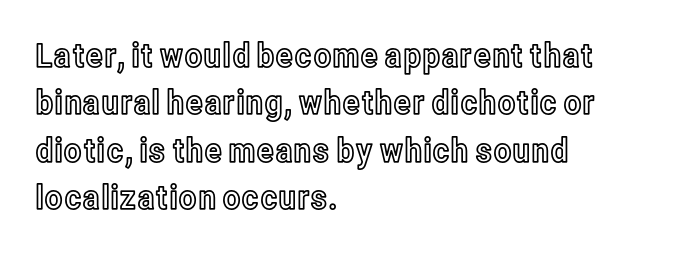
The image shows 34 px condensed type, upright; set left-aligned, normal line spacing (1.39x), normal letter spacing, not underlined; a medium x-height.
